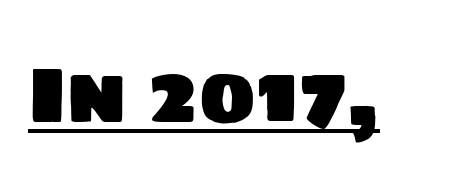
Here the designer chose a conventional face with non-uniform glyph widths. Here the glyphs are tracked normally, forming tight word shapes. What kind of face is this? One without serifs — a sans. Notice how a bar underscores the lettering throughout.
